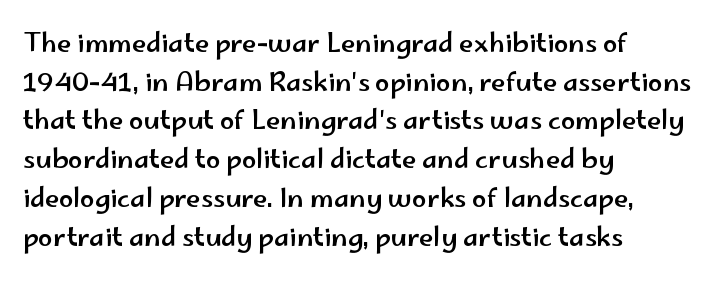
If you measured baseline to baseline, you'd find a middling distance. The line texture is even and compact thanks to regular tracking. Descender tails drop into unmarked territory. Posture: upright roman. Horizontally, the lines are justified to the leading edge only.
